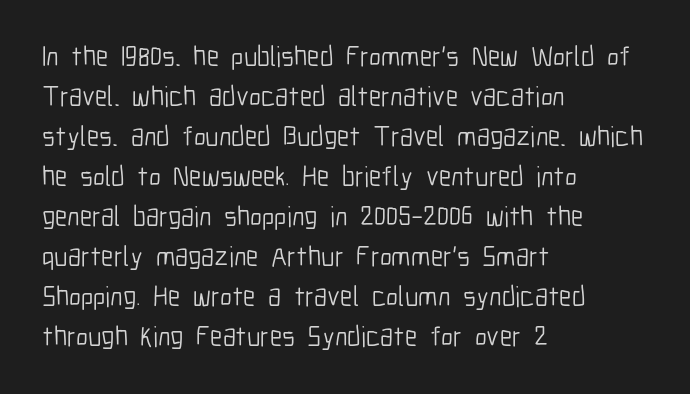
No extra ink here — the face is not bold. A typesetter would call this zero additional tracking. The specimen reads as upright at a glance. Serifs: no, the terminals of the letterforms are clean.
